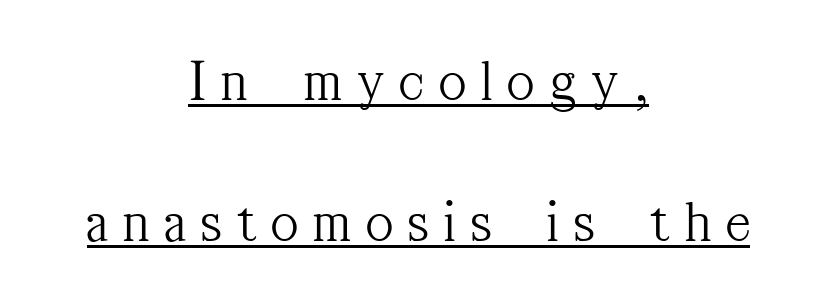
Notice how a bar underscores the lettering throughout. Each word looks stretched out because of the extra space between its letters. Notice how the passage keeps no hard edge, just a central spine. A great deal of white space separates one row of letters from the next.
